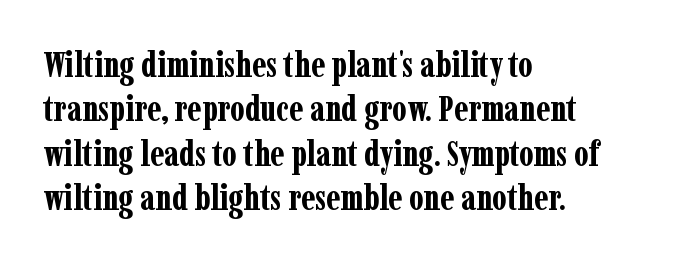
{"serif": "yes", "italic": "no", "bold": "yes", "weight": "bold", "width": "condensed", "stroke_contrast": "low", "x_height": "medium", "monospaced": "no", "underline": "no", "align": "left", "line_spacing": "normal", "line_spacing_ratio": 1.27, "letter_spacing": "normal", "letter_spacing_em": 0.0, "glyph_px": 35}
